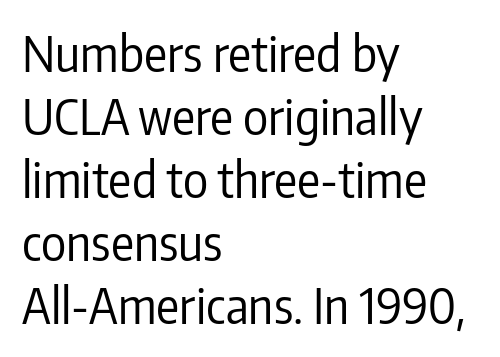
The image shows 48 px regular-weight, condensed sans-serif type, upright; set left-aligned, normal line spacing (1.31x), normal letter spacing, not underlined; low stroke contrast and a medium x-height.
